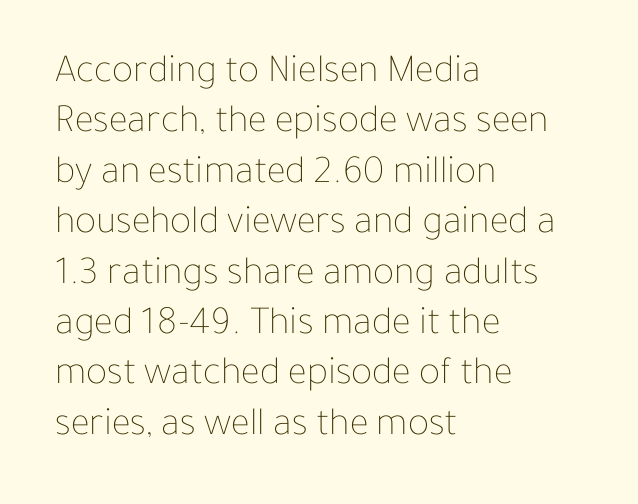
This sample has the flowing, uneven cadence of proportional lettering. Ink coverage per letter is moderate at most. What stands out about the letter spacing? Nothing — it is the standard amount. Quick note: underline off.
